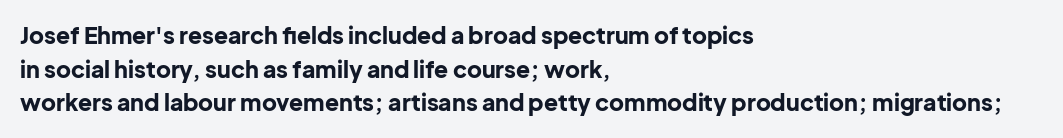
The image shows 23 px bold type, upright; set left-aligned, normal line spacing (1.46x), normal letter spacing, not underlined.
